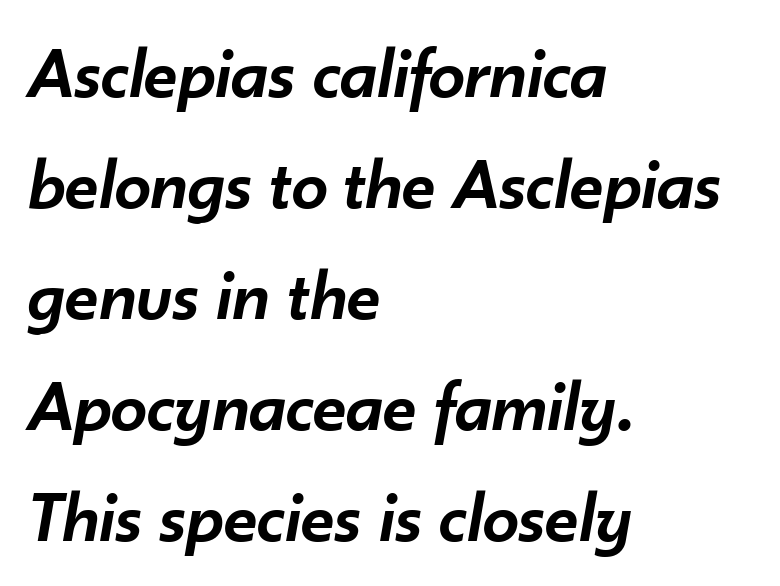
In terms of posture, this sample is oblique. Any mark beneath the type? The region is blank. As a designer I'd log this as weight 600, semibold. Is the block centered? No — it sits flush against the left margin. The letters advance in unequal steps, a hallmark of proportional type. Baseline-to-baseline distance is the conventional proportion of letter height.
